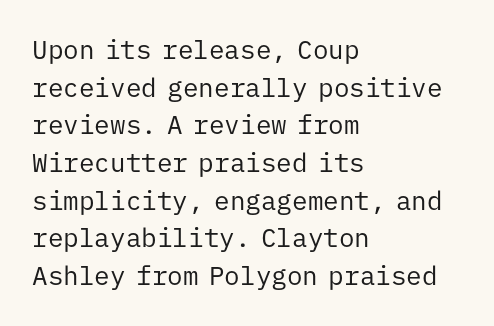
The image shows 26 px text type, upright; set left-aligned, normal line spacing (1.45x), normal letter spacing, not underlined.
